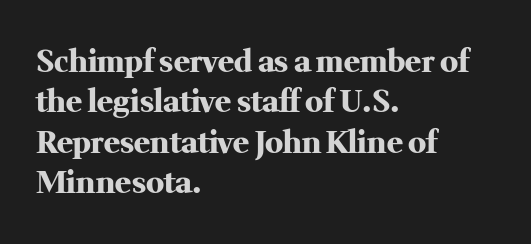
Only glyphs here, with clear space below each row. The vertical gap from one line to the next is medium. Think of a printed novel: that variable character pitch is what you see here. The typography opts for an upright posture over an oblique one.
